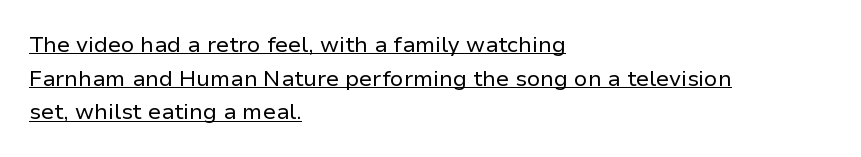
Q: Is the text bold? A: No.
Q: Is the text italic (slanted)? A: No, it is upright.
Q: Is the text underlined? A: Yes.
Q: How is the paragraph aligned? A: Left-aligned.
Q: Is the spacing between letters normal or unusually wide? A: Normal.
Q: Is the spacing between lines tight, normal or loose? A: Normal.
